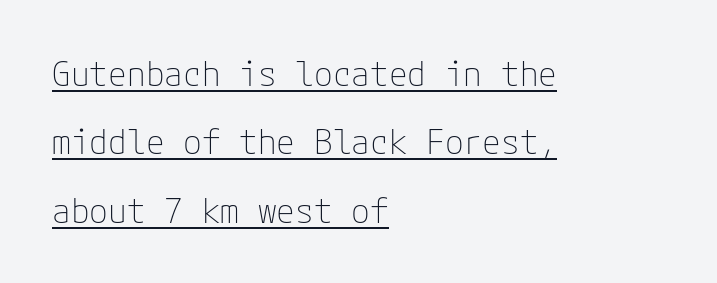
The image shows 34 px thin sans-serif type, upright; set left-aligned, loose line spacing (2.01x), normal letter spacing, underlined; low stroke contrast and a medium x-height.
